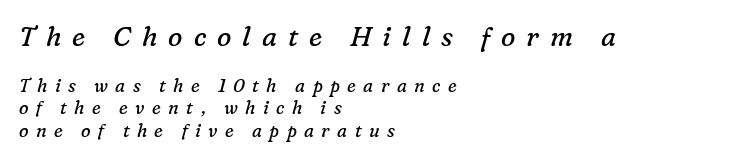
Q: Is the text bold? A: No.
Q: Is the text italic (slanted)? A: Yes, it leans right by about 16 degrees.
Q: Is the text underlined? A: No.
Q: How is the paragraph aligned? A: Left-aligned.
Q: Is the spacing between letters normal or unusually wide? A: Unusually wide.
Q: Which block of text is set in a larger size, the first (top) or the second (bottom)? A: The first (top) one.
